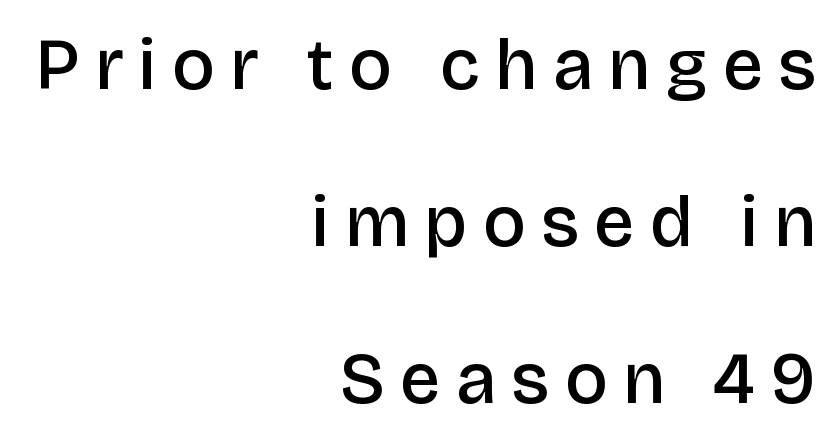
{"serif": "no", "italic": "no", "bold": "semi", "weight": "semibold", "width": "normal", "stroke_contrast": "low", "x_height": "large", "monospaced": "no", "underline": "no", "align": "right", "line_spacing": "loose", "line_spacing_ratio": 2.18, "letter_spacing": "wide", "letter_spacing_em": 0.22, "glyph_px": 72}
